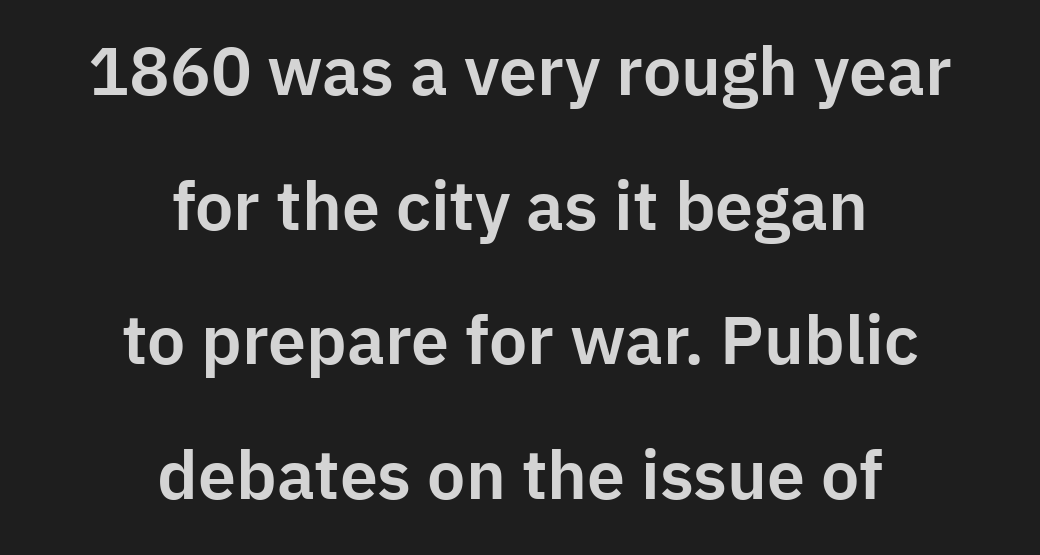
Q: Is the text italic (slanted)? A: No, it is upright.
Q: Is the typeface a serif or a sans-serif typeface? A: Sans-serif.
Q: Is the text underlined? A: No.
Q: How is the paragraph aligned? A: Centered.
Q: Is the spacing between letters normal or unusually wide? A: Normal.
Q: Is the spacing between lines tight, normal or loose? A: Loose.
Q: Width (condensed, normal, or wide)? A: Normal.
Q: Stroke contrast? A: Low.
Q: x-height? A: Medium.
Q: Monospaced? A: No.
